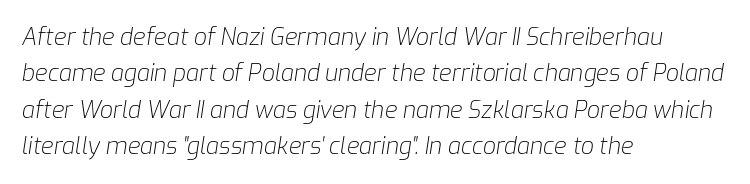
{"italic": "yes", "lean": "right", "slant_degrees": 9, "bold": "no", "underline": "no", "align": "left", "line_spacing": "normal", "line_spacing_ratio": 1.58, "letter_spacing": "normal", "letter_spacing_em": 0.0, "glyph_px": 23}
